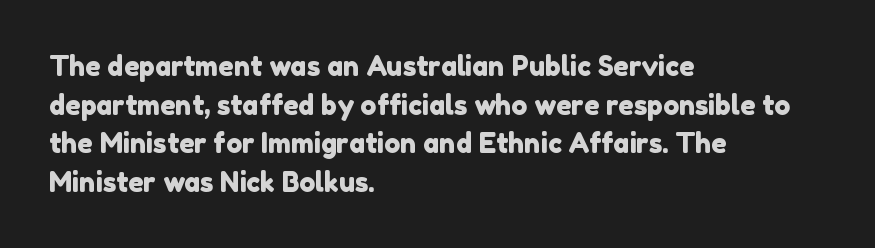
The image shows 27 px text type; set left-aligned, normal line spacing (1.43x), normal letter spacing, not underlined.
